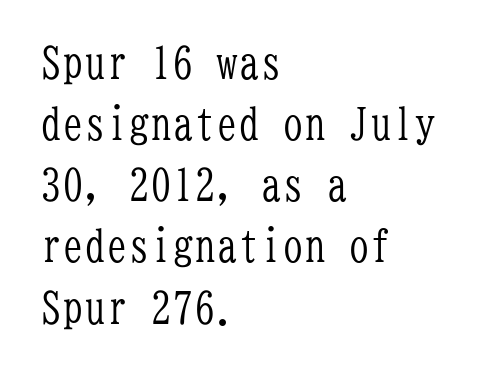
These lines are rendered in a fixed-pitch font. This rendering leaves character spacing at its baseline value. Rows of type keep a routine distance in the vertical direction. Words float on clear page, feet unadorned. Letters have the restrained weight of plain body copy at most.
